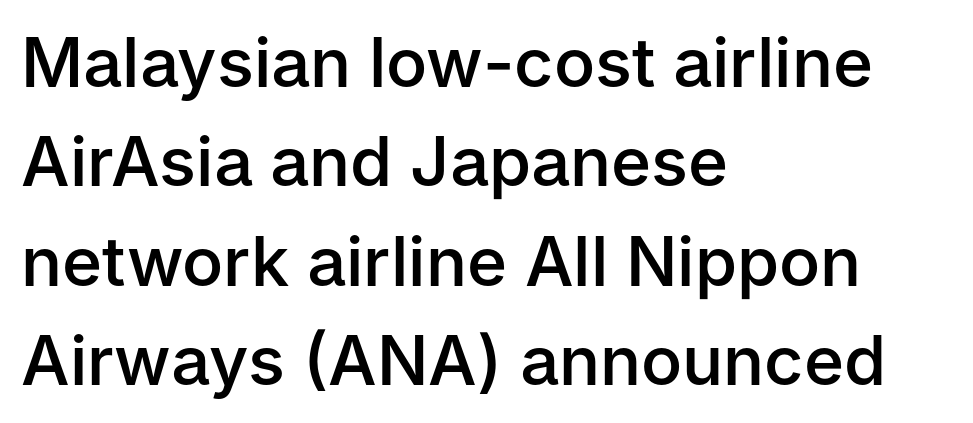
These lines are rendered in a variable-pitch font. Line starts are locked; line ends wander. The specimen omits any rule beneath the text block's lines. Does extra space separate the letters? No, they use regular spacing.
